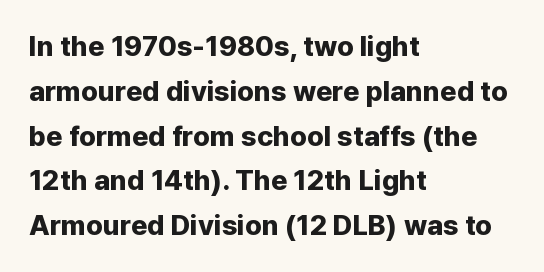
Rule under the text: the space is simply empty. Spacing verdict: proportional, widths tailored to each character. Posture: upright roman. Students, note that the glyphs here touch the page at normal intervals. Notice how the passage keeps a crisp vertical edge on the left only. Observe the absence of serifs on each vertical stroke in this sample.
